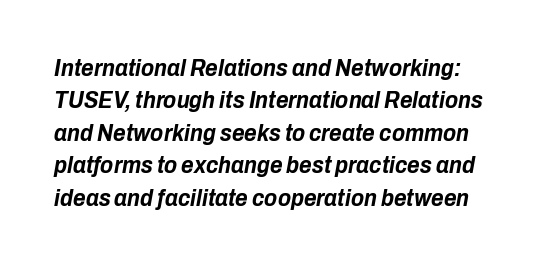
Q: Is the text bold? A: Yes.
Q: Is the text italic (slanted)? A: Yes, it leans right by about 10 degrees.
Q: Is the text underlined? A: No.
Q: Is the spacing between letters normal or unusually wide? A: Normal.
Q: Is the spacing between lines tight, normal or loose? A: Normal.
